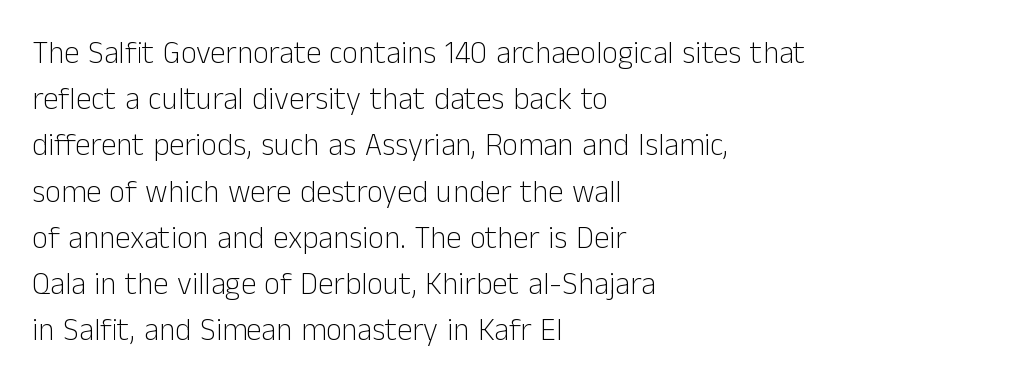
Q: Is the text bold? A: No.
Q: Is the text italic (slanted)? A: No, it is upright.
Q: Is the typeface a serif or a sans-serif typeface? A: Sans-serif.
Q: Is the text underlined? A: No.
Q: How is the paragraph aligned? A: Left-aligned.
Q: Is the spacing between letters normal or unusually wide? A: Normal.
Q: Is the spacing between lines tight, normal or loose? A: Normal.
Q: Width (condensed, normal, or wide)? A: Normal.
Q: Stroke contrast? A: Low.
Q: x-height? A: Medium.
Q: Monospaced? A: No.
